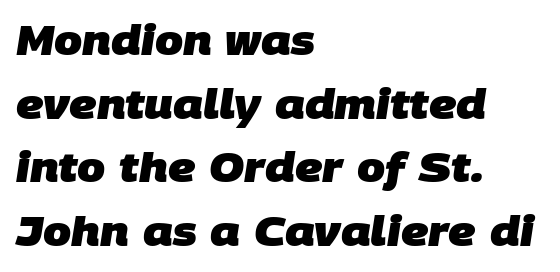
To sum up the face: it is a sans, with no serifs. The glyphs are unaccompanied by any horizontal stroke below them. Look at the stroke-to-counter ratio: heavy, a bold. The rag falls on the right side of this text block. Spacing verdict: proportional, widths tailored to each character. Here the glyphs are tracked normally, forming tight word shapes.
